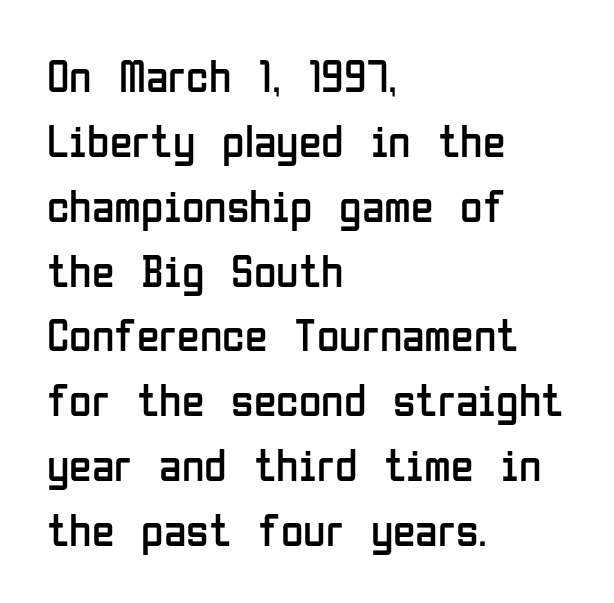
{"serif": "no", "italic": "no", "bold": "no", "weight": "regular", "width": "condensed", "stroke_contrast": "low", "x_height": "medium", "monospaced": "no", "underline": "no", "align": "left", "line_spacing": "normal", "line_spacing_ratio": 1.41, "letter_spacing": "normal", "letter_spacing_em": 0.0, "glyph_px": 46}
